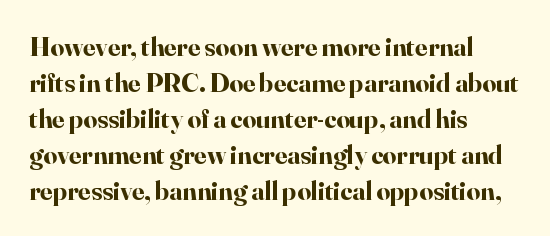
Is there much room between lines? A standard amount, neither cramped nor airy. This rendering features lettering with no underline. The typography opts for an upright posture over an oblique one. Standard letterfit; no display-style spreading of the glyphs. Line starts are locked; line ends wander. Heavy-handed strokes throughout: this text is bold.
